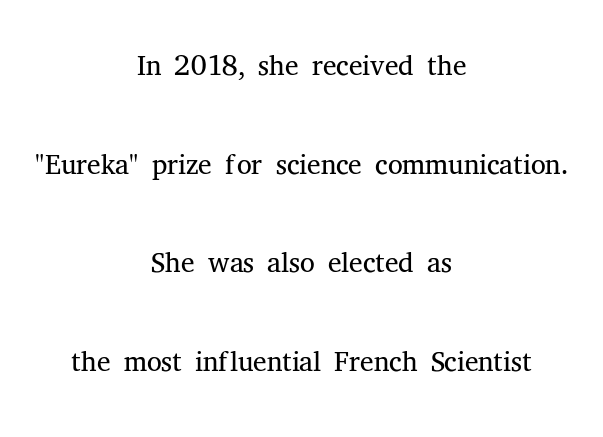
Q: Is the text bold? A: No.
Q: Is the text italic (slanted)? A: No, it is upright.
Q: Is the typeface a serif or a sans-serif typeface? A: Serif.
Q: Is the text underlined? A: No.
Q: How is the paragraph aligned? A: Centered.
Q: Is the spacing between letters normal or unusually wide? A: Normal.
Q: Is the spacing between lines tight, normal or loose? A: Loose.
Q: Width (condensed, normal, or wide)? A: Normal.
Q: Stroke contrast? A: Medium.
Q: x-height? A: Medium.
Q: Monospaced? A: No.
